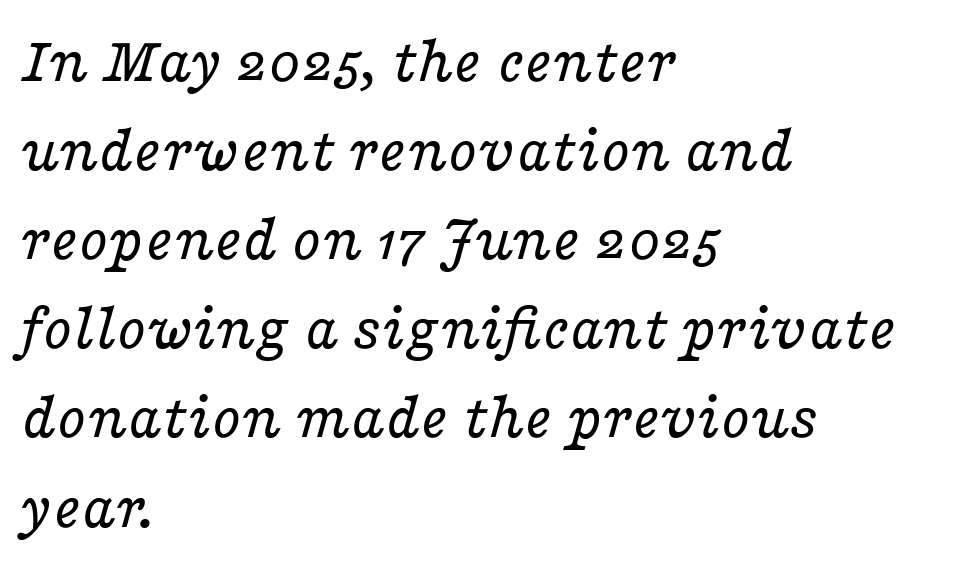
The line-height multiplier appears to be the usual default. The glyphs in this specimen are seriffed. The setting favours the left margin, as ordinary paragraphs usually do. Observe the ordinary spacing: letters are neighbours, not strangers. On a weight scale, this lands at 450 or below. Check under the words: just untouched page.
